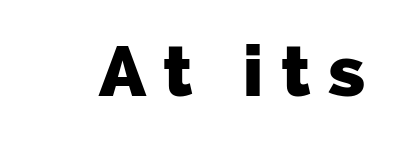
The image shows 70 px heavy sans-serif type; set unusually wide letter spacing (+0.25 em), not underlined; low stroke contrast and a medium x-height.
